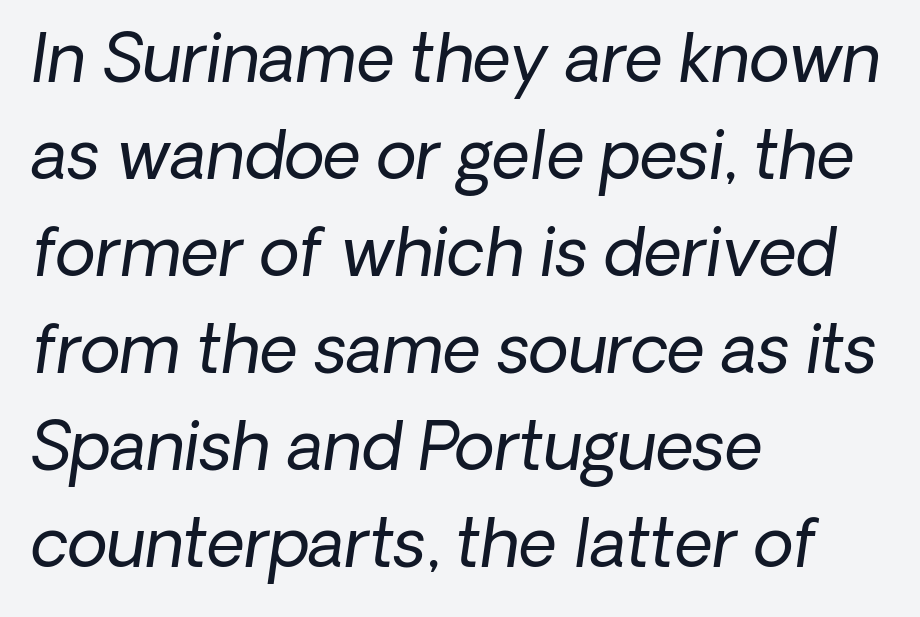
The image shows 66 px regular-weight type, italic (leaning right); set left-aligned, normal line spacing (1.47x), normal letter spacing, not underlined; low stroke contrast and a medium x-height.
